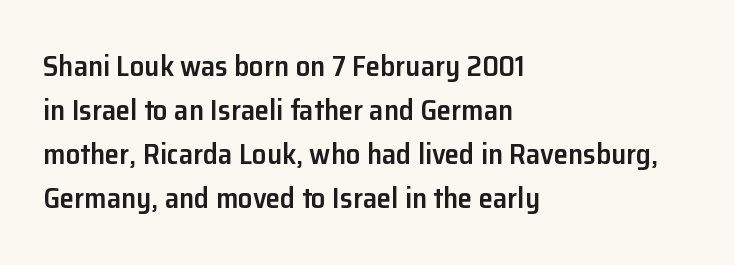
Q: Is the text bold? A: Semi-bold.
Q: Is the text italic (slanted)? A: No, it is upright.
Q: Is the typeface a serif or a sans-serif typeface? A: Sans-serif.
Q: Is the text underlined? A: No.
Q: How is the paragraph aligned? A: Left-aligned.
Q: Is the spacing between letters normal or unusually wide? A: Normal.
Q: Is the spacing between lines tight, normal or loose? A: Normal.
Q: Width (condensed, normal, or wide)? A: Normal.
Q: Stroke contrast? A: Low.
Q: x-height? A: Medium.
Q: Monospaced? A: No.
